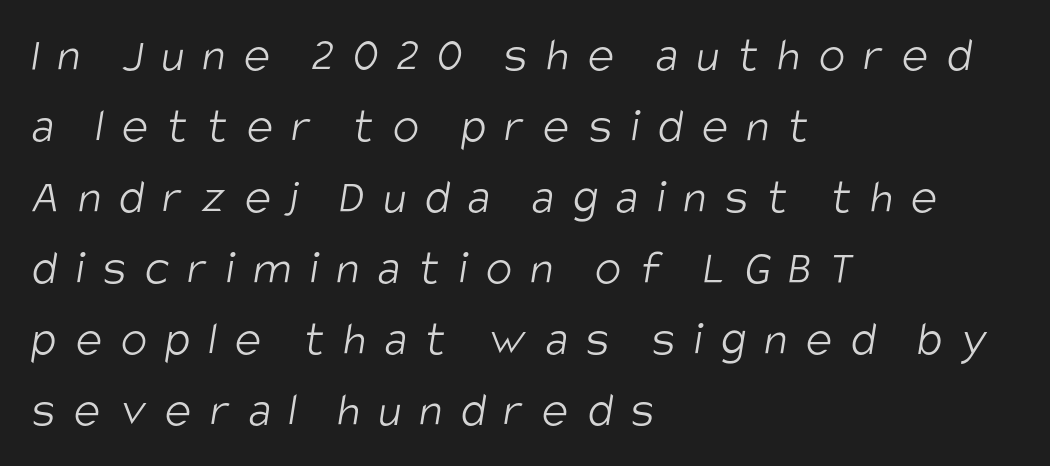
The image shows 49 px light, condensed sans-serif type; set left-aligned, normal line spacing (1.45x), unusually wide letter spacing (+0.38 em), not underlined; low stroke contrast and a large x-height.
